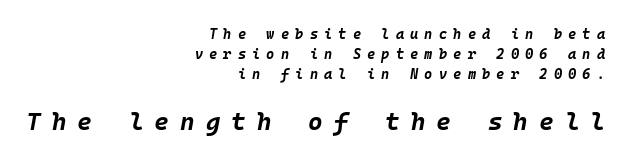
Q: Is the text bold? A: Yes.
Q: Is the text italic (slanted)? A: Yes, it leans right by about 10 degrees.
Q: Is the text underlined? A: No.
Q: How is the paragraph aligned? A: Right-aligned.
Q: Is the spacing between letters normal or unusually wide? A: Unusually wide.
Q: Is the spacing between lines tight, normal or loose? A: Normal.
Q: Which block of text is set in a larger size, the first (top) or the second (bottom)? A: The second (bottom) one.
